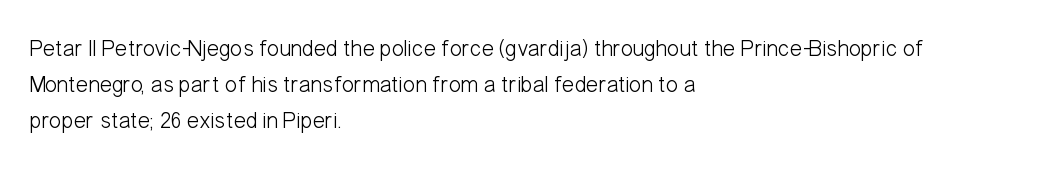
Q: Is the text bold? A: No.
Q: Is the text italic (slanted)? A: No, it is upright.
Q: Is the text underlined? A: No.
Q: How is the paragraph aligned? A: Left-aligned.
Q: Is the spacing between letters normal or unusually wide? A: Normal.
Q: Is the spacing between lines tight, normal or loose? A: Normal.
